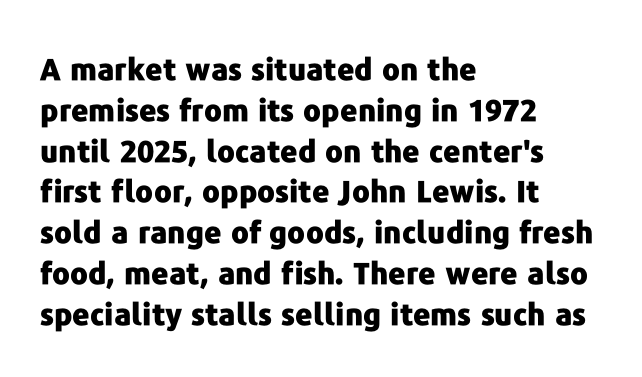
{"serif": "no", "italic": "no", "bold": "yes", "weight": "heavy", "width": "normal", "stroke_contrast": "low", "x_height": "medium", "monospaced": "no", "underline": "no", "align": "left", "line_spacing": "normal", "line_spacing_ratio": 1.36, "letter_spacing": "normal", "letter_spacing_em": 0.0, "glyph_px": 30}
